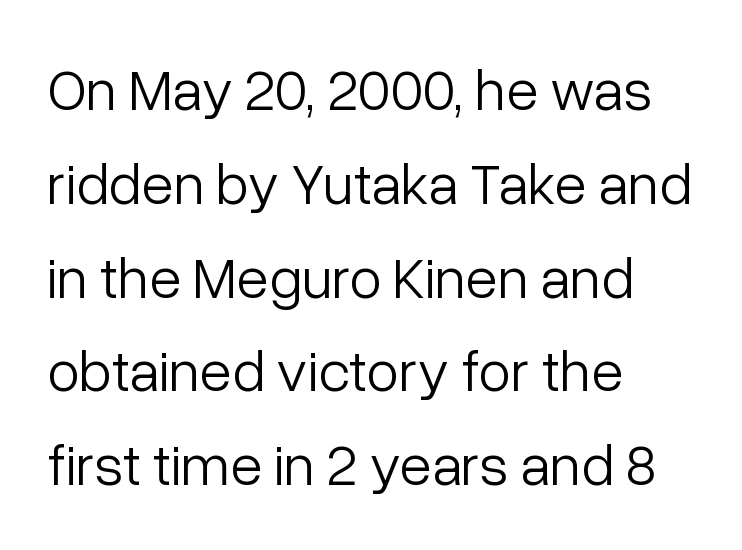
Q: Is the text bold? A: No.
Q: Is the text italic (slanted)? A: No, it is upright.
Q: Is the typeface a serif or a sans-serif typeface? A: Sans-serif.
Q: Is the text underlined? A: No.
Q: How is the paragraph aligned? A: Left-aligned.
Q: Is the spacing between letters normal or unusually wide? A: Normal.
Q: Is the spacing between lines tight, normal or loose? A: Normal.
Q: Width (condensed, normal, or wide)? A: Normal.
Q: Stroke contrast? A: Low.
Q: x-height? A: Medium.
Q: Monospaced? A: No.
